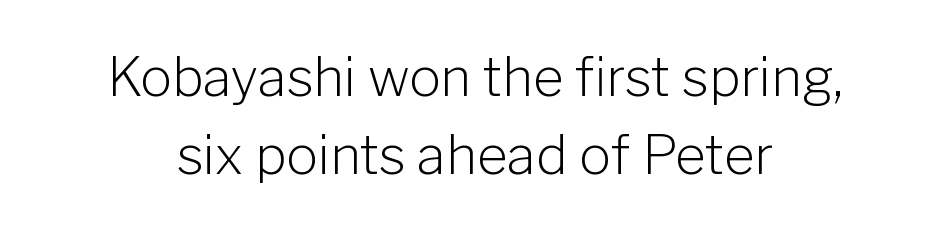
{"serif": "no", "italic": "no", "bold": "no", "weight": "light", "width": "normal", "stroke_contrast": "low", "x_height": "medium", "monospaced": "no", "underline": "no", "align": "center", "line_spacing": "normal", "line_spacing_ratio": 1.48, "letter_spacing": "normal", "letter_spacing_em": 0.0, "glyph_px": 53}
